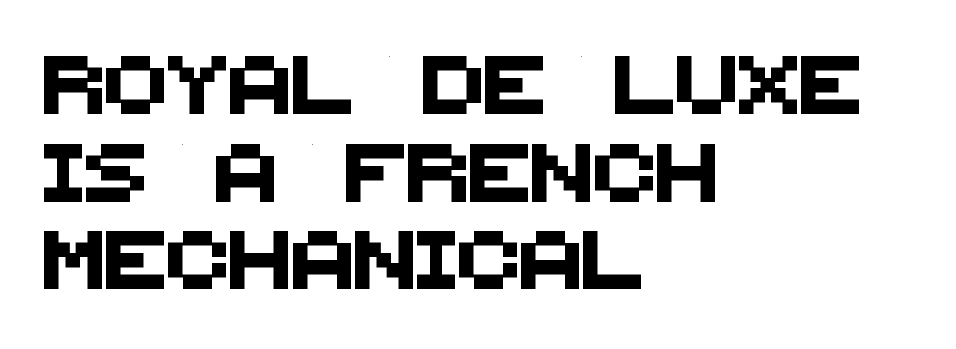
Q: Is the typeface a serif or a sans-serif typeface? A: Sans-serif.
Q: Is the text underlined? A: No.
Q: How is the paragraph aligned? A: Left-aligned.
Q: Is the spacing between letters normal or unusually wide? A: Normal.
Q: Is the spacing between lines tight, normal or loose? A: Normal.
Q: Width (condensed, normal, or wide)? A: Normal.
Q: Stroke contrast? A: Medium.
Q: x-height? A: Large.
Q: Monospaced? A: No.
